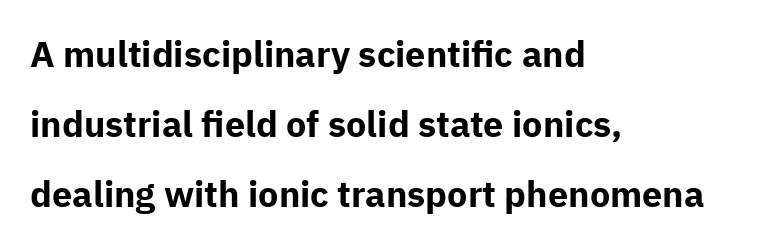
The image shows 36 px bold sans-serif type, upright; set left-aligned, loose line spacing (1.94x), normal letter spacing, not underlined; low stroke contrast and a medium x-height.
